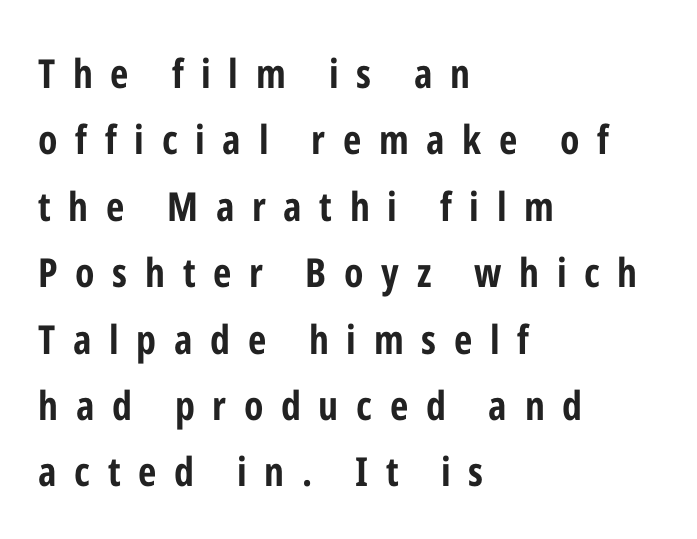
The image shows 40 px bold, condensed sans-serif type, upright; set left-aligned, normal line spacing (1.66x), unusually wide letter spacing (+0.44 em), not underlined; low stroke contrast and a medium x-height.
